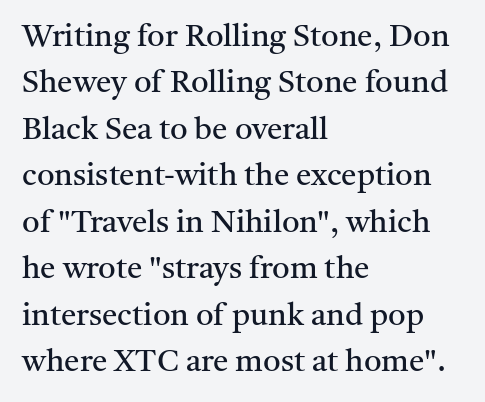
{"serif": "yes", "italic": "no", "bold": "no", "weight": "regular", "width": "normal", "stroke_contrast": "medium", "x_height": "medium", "monospaced": "no", "underline": "no", "align": "left", "line_spacing": "normal", "line_spacing_ratio": 1.5, "letter_spacing": "normal", "letter_spacing_em": 0.0, "glyph_px": 31}
